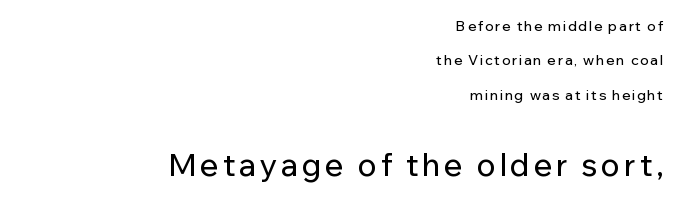
The image shows 31 px sans-serif type, upright; set right-aligned, loose line spacing (2.45x), not underlined; the second (bottom) block is 2.21x larger; low stroke contrast and a medium x-height.
